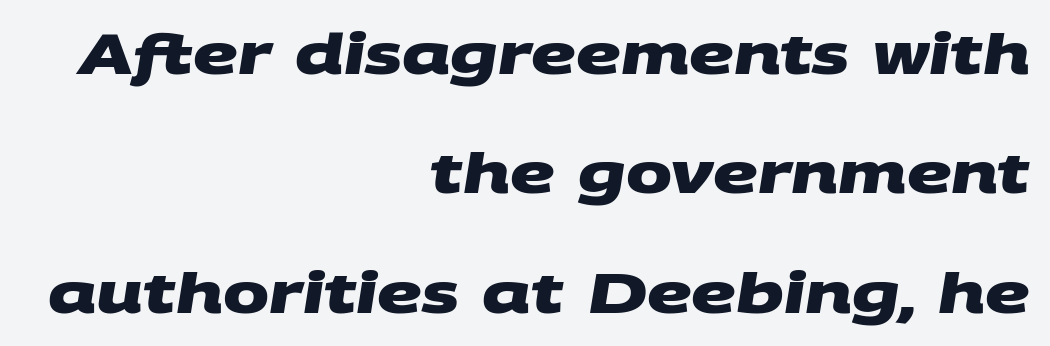
Students, this is bold: see how much ink each stroke carries. This rendering employs a face without finishing strokes, i.e., a sans-serif. The passage shown is typed in a proportional face where columns would drift. Leading is clearly above the norm, producing a sparse column.
